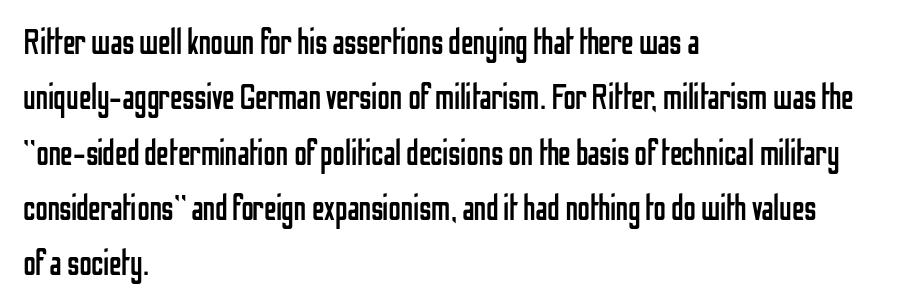
{"serif": "no", "italic": "no", "bold": "no", "weight": "regular", "width": "condensed", "stroke_contrast": "low", "x_height": "medium", "monospaced": "no", "underline": "no", "align": "left", "line_spacing": "normal", "line_spacing_ratio": 1.58, "letter_spacing": "normal", "letter_spacing_em": 0.0, "glyph_px": 35}
